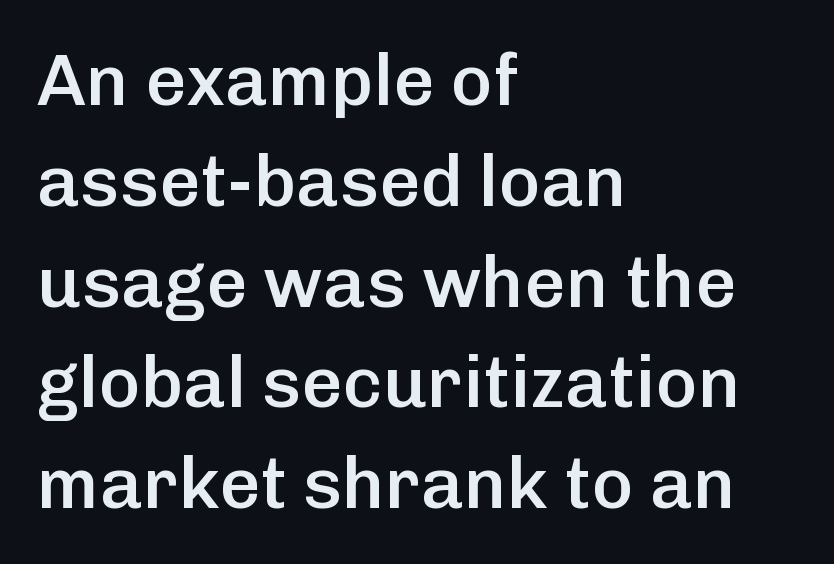
When letters stand straight like this, we call the style roman or upright. The leading is moderate, giving the passage an even texture. The designer went with a sans here, leaving each stem footless. There is no visible air inserted between adjacent glyphs. The setting favours the left margin, as ordinary paragraphs usually do.
